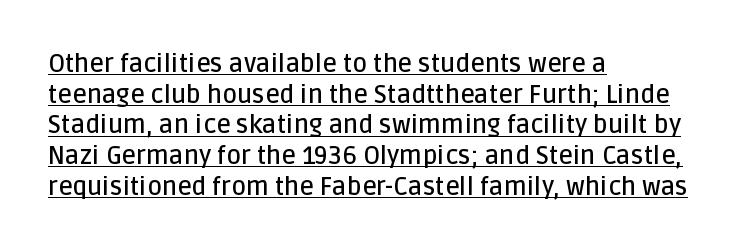
The image shows 25 px text type, upright; set left-aligned, line spacing 1.23x, normal letter spacing, underlined.
